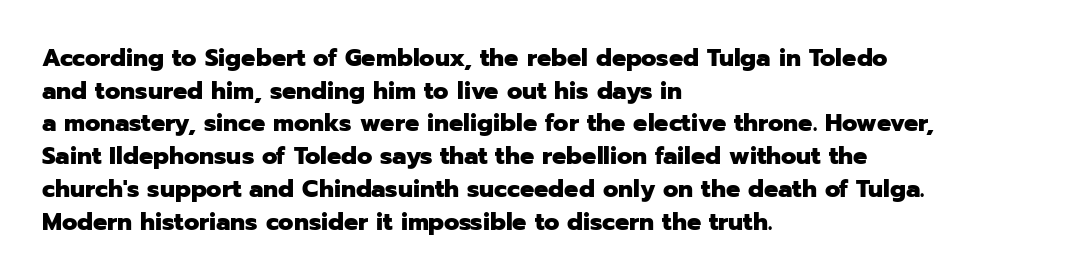
You could call the tracking neutral — neither tight nor loose. Ordinary non-slanted type is in use. Heavy, bold letterforms. Does the copy run flush right? No — it runs flush left. Regular leading.
